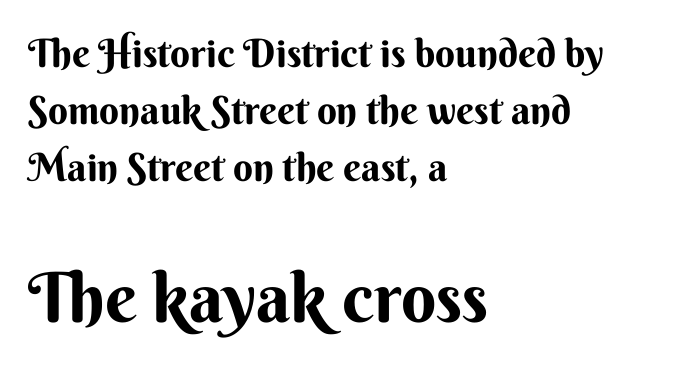
The image shows 69 px sans-serif type, upright; set left-aligned, normal line spacing (1.46x), normal letter spacing, not underlined; the second (bottom) block is 1.77x larger; medium stroke contrast and a small x-height.
